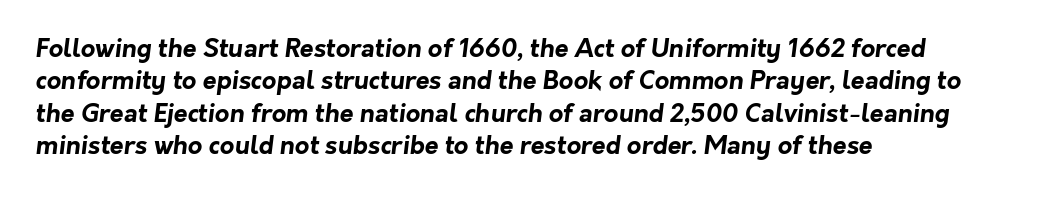
Q: Is the text bold? A: Yes.
Q: Is the text underlined? A: No.
Q: How is the paragraph aligned? A: Left-aligned.
Q: Is the spacing between letters normal or unusually wide? A: Normal.
Q: Is the spacing between lines tight, normal or loose? A: Normal.
